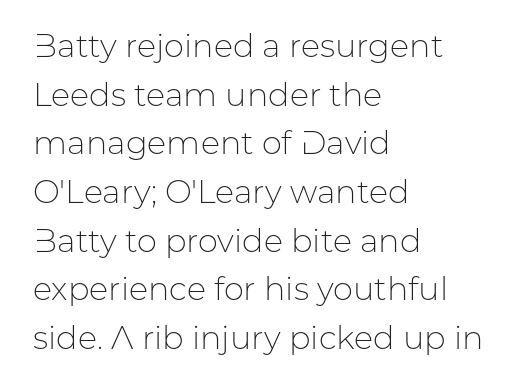
Q: Is the text bold? A: No.
Q: Is the text italic (slanted)? A: No, it is upright.
Q: Is the typeface a serif or a sans-serif typeface? A: Sans-serif.
Q: Is the text underlined? A: No.
Q: How is the paragraph aligned? A: Left-aligned.
Q: Is the spacing between letters normal or unusually wide? A: Normal.
Q: Is the spacing between lines tight, normal or loose? A: Normal.
Q: Width (condensed, normal, or wide)? A: Normal.
Q: Stroke contrast? A: Low.
Q: x-height? A: Medium.
Q: Monospaced? A: No.
